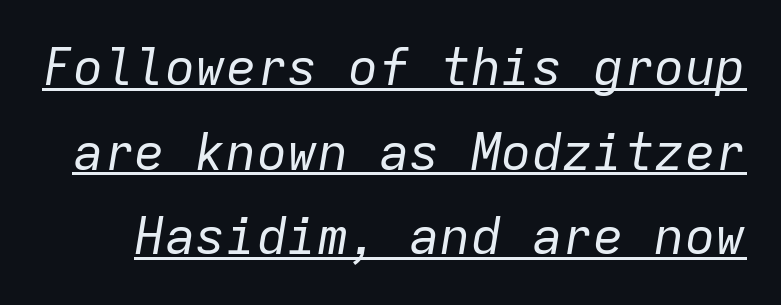
The image shows 51 px regular-weight type, italic (leaning right), monospaced; set normal line spacing (1.66x), normal letter spacing, underlined; low stroke contrast and a medium x-height.
